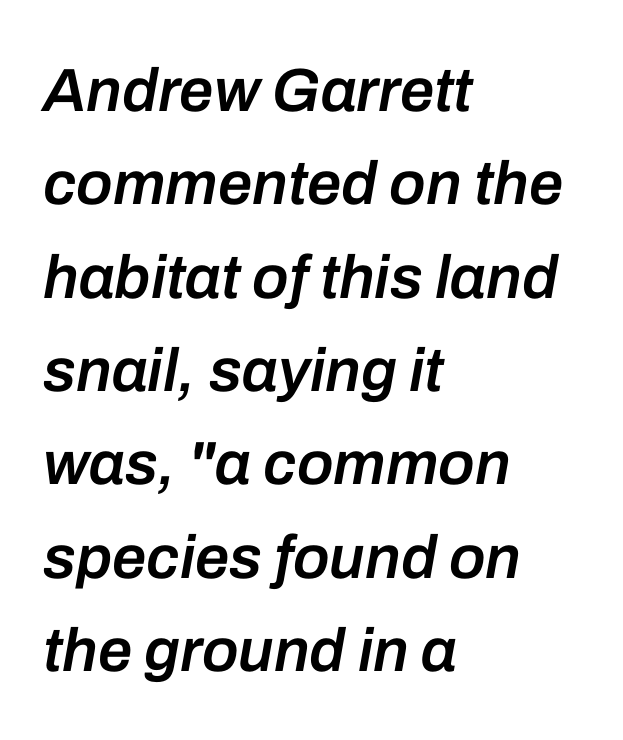
{"italic": "yes", "lean": "right", "slant_degrees": 10, "bold": "semi", "weight": "semibold", "width": "normal", "stroke_contrast": "low", "x_height": "medium", "monospaced": "no", "underline": "no", "align": "left", "line_spacing": "normal", "line_spacing_ratio": 1.53, "letter_spacing": "normal", "letter_spacing_em": 0.0, "glyph_px": 61}
